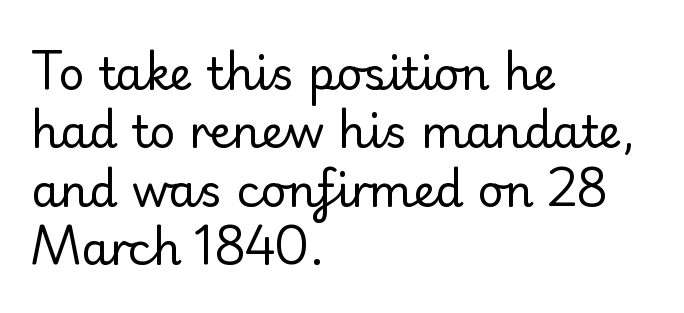
These lines stack with their left ends in a neat column. The font family rendered here belongs to the sans-serif group. Think of a printed novel: that variable character pitch is what you see here. Successive baselines arrive at the customary interval. You can tell it's not italic because the verticals are truly vertical.
